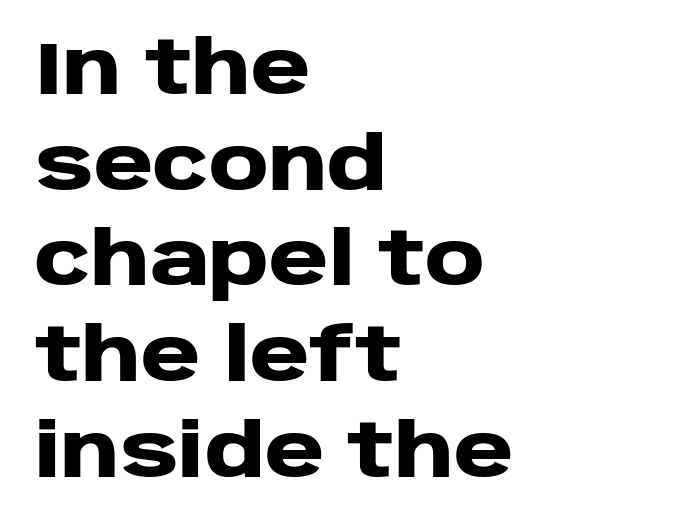
{"serif": "no", "italic": "no", "bold": "yes", "weight": "heavy", "width": "wide", "stroke_contrast": "low", "x_height": "large", "monospaced": "no", "underline": "no", "align": "left", "line_spacing": "normal", "line_spacing_ratio": 1.31, "letter_spacing": "normal", "letter_spacing_em": 0.0, "glyph_px": 73}
